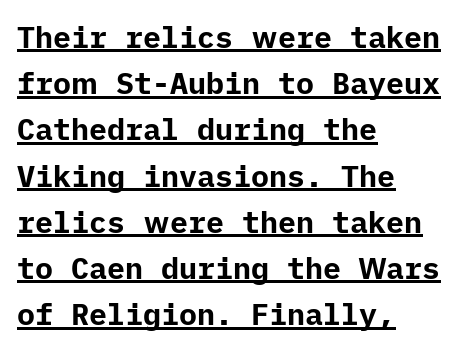
Notice how descenders clear the ascenders below comfortably — that's standard leading. Each word holds together tightly as a unit, with standard inter-letter gaps. Stroke terminals: plain, sans-serif. Quick note: not italic, upright. Does the copy run flush right? No — it runs flush left. A full-strength bold gives these letters their thick strokes.
